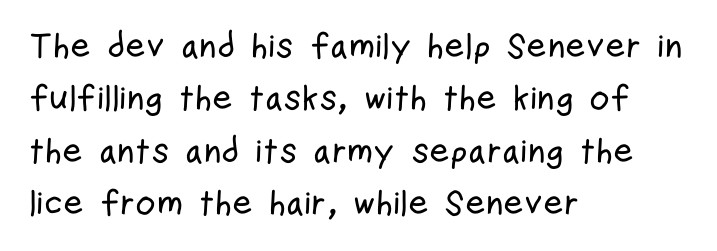
{"serif": "no", "italic": "no", "width": "condensed", "stroke_contrast": "low", "x_height": "medium", "monospaced": "no", "underline": "no", "align": "left", "line_spacing": "normal", "line_spacing_ratio": 1.5, "letter_spacing": "normal", "letter_spacing_em": 0.0, "glyph_px": 35}
